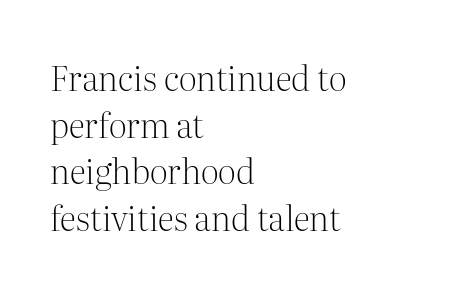
The image shows 34 px light serif type, upright; set left-aligned, normal line spacing (1.37x), normal letter spacing, not underlined; medium stroke contrast and a medium x-height.
